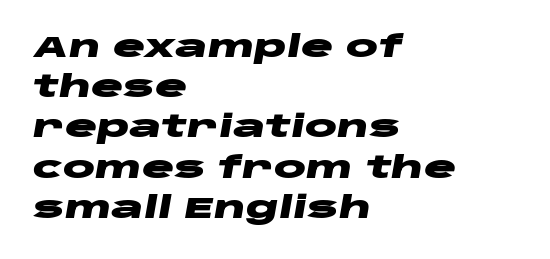
You can tell it's italic because the verticals aren't actually vertical. Think of a printed novel: that variable character pitch is what you see here. The paragraph shown leans on its left margin. The font is running at its bold setting.
